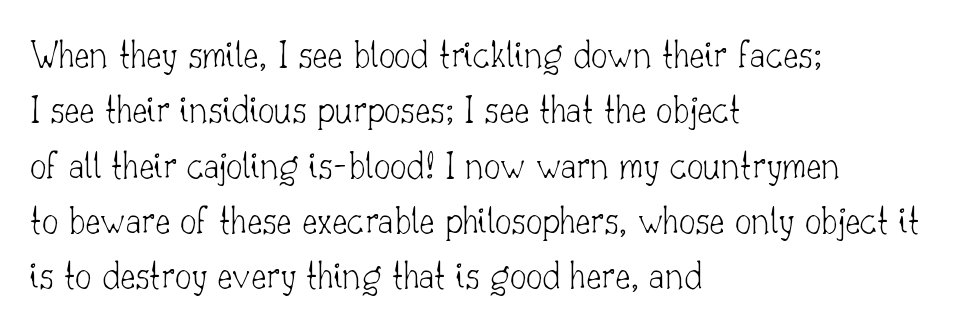
Observe the ordinary spacing: letters are neighbours, not strangers. The passage shown stacks its lines at a standard gap. Is this a fixed-width face? No — the glyphs have proportional, varying widths. A student would call this left alignment; a typographer would say flush left, rag right. Bold? No — there's no thickening of the strokes. Upright lettering throughout.
